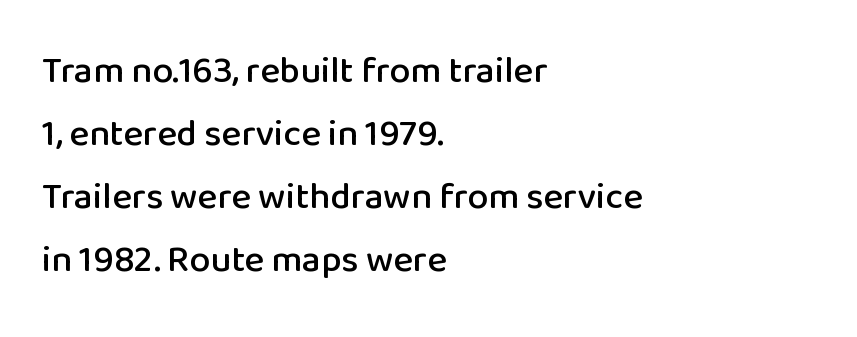
Look at the bottom of the vertical strokes: they stop flat, with no serifs. Do the characters align in a grid? No, the font is proportional. A student would call this left alignment; a typographer would say flush left, rag right. The vertical gap from one line to the next is medium.
